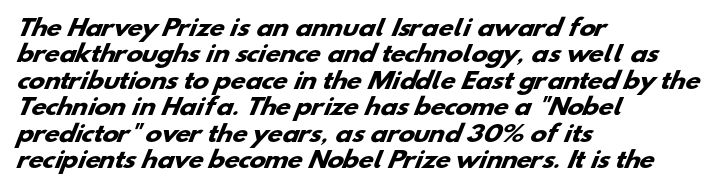
{"bold": "yes", "underline": "no", "align": "left", "line_spacing_ratio": 1.2, "letter_spacing": "normal", "letter_spacing_em": 0.0, "glyph_px": 22}
